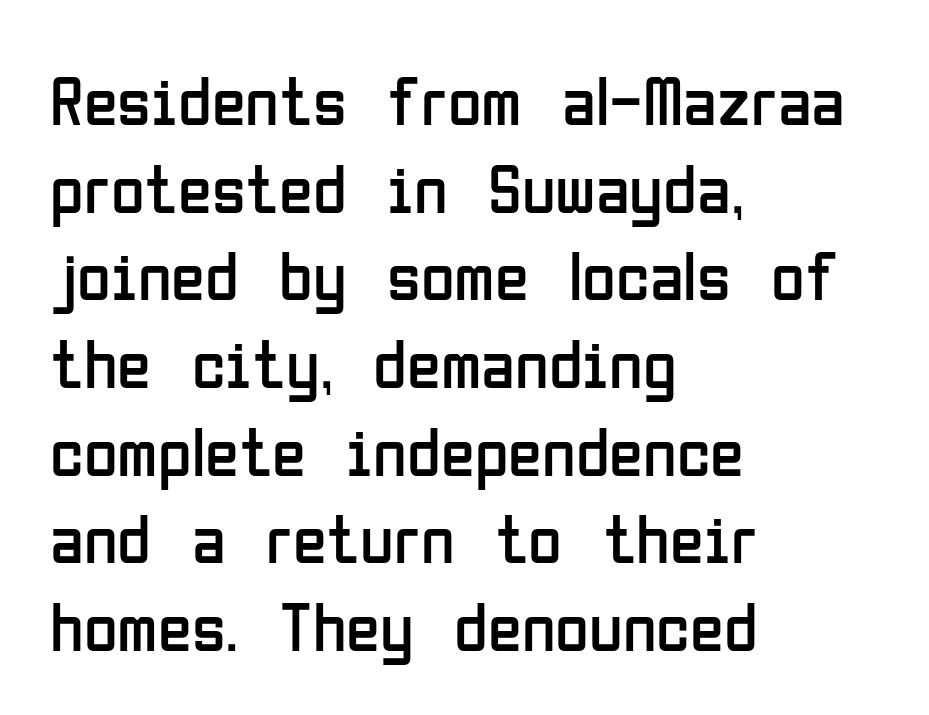
{"serif": "no", "italic": "no", "bold": "no", "weight": "regular", "width": "condensed", "stroke_contrast": "low", "x_height": "medium", "monospaced": "no", "underline": "no", "align": "left", "line_spacing": "normal", "line_spacing_ratio": 1.27, "letter_spacing": "normal", "letter_spacing_em": 0.0, "glyph_px": 69}
